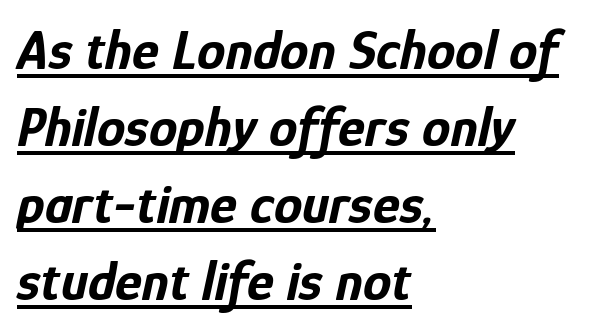
This sample uses plain, unmodified letter spacing. Leftover space on each line is placed entirely after the last word. In designer terms, the underline attribute is active on this setting. You could not count columns in this text — the font is proportionally spaced. Set as a true bold cut, around the 700 mark. The typography opts for an oblique posture over an upright one.
